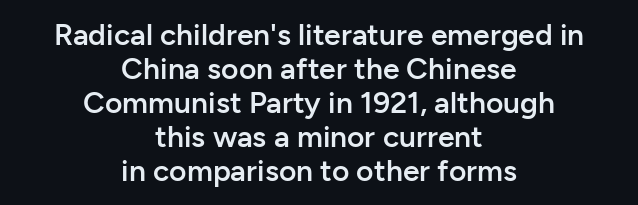
{"serif": "no", "italic": "no", "bold": "semi", "weight": "semibold", "width": "normal", "stroke_contrast": "low", "x_height": "medium", "monospaced": "no", "underline": "no", "align": "center", "line_spacing": "tight", "line_spacing_ratio": 1.13, "letter_spacing": "normal", "letter_spacing_em": 0.0, "glyph_px": 30}
